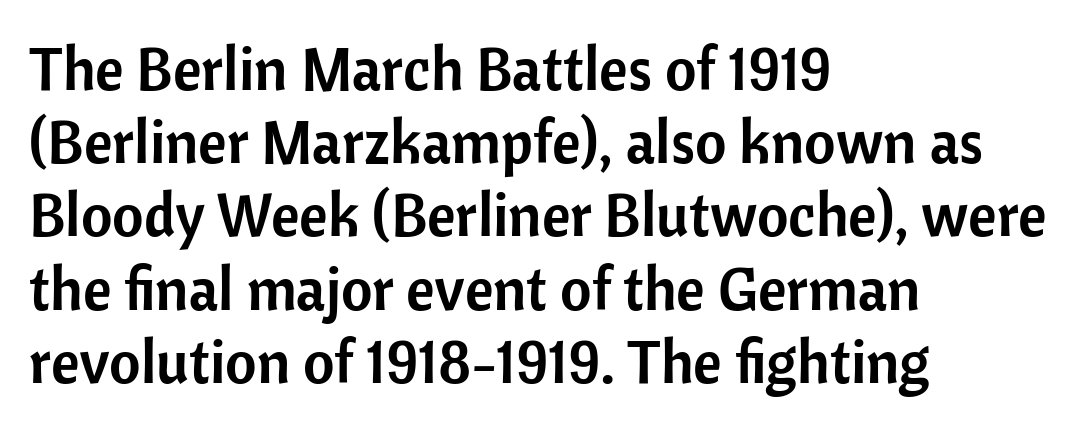
{"serif": "no", "italic": "no", "width": "normal", "stroke_contrast": "low", "x_height": "medium", "monospaced": "no", "underline": "no", "align": "left", "line_spacing_ratio": 1.2, "letter_spacing": "normal", "letter_spacing_em": 0.0, "glyph_px": 61}
